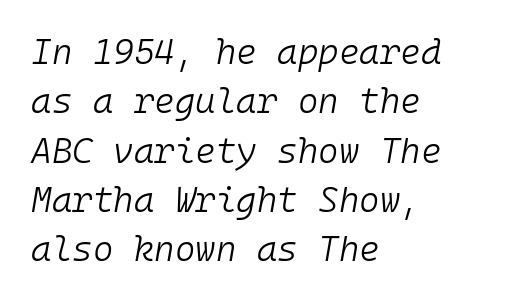
{"italic": "yes", "lean": "right", "slant_degrees": 10, "bold": "no", "weight": "light", "width": "normal", "stroke_contrast": "low", "x_height": "medium", "monospaced": "yes", "underline": "no", "align": "left", "line_spacing": "normal", "line_spacing_ratio": 1.41, "letter_spacing": "normal", "letter_spacing_em": 0.0, "glyph_px": 35}
